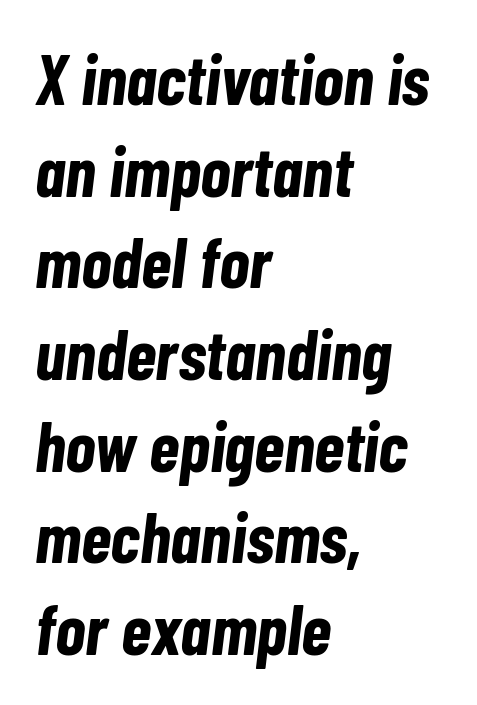
{"italic": "yes", "lean": "right", "slant_degrees": 7, "bold": "yes", "weight": "bold", "width": "condensed", "stroke_contrast": "low", "x_height": "medium", "monospaced": "no", "underline": "no", "align": "left", "line_spacing": "normal", "line_spacing_ratio": 1.31, "letter_spacing": "normal", "letter_spacing_em": 0.0, "glyph_px": 70}
